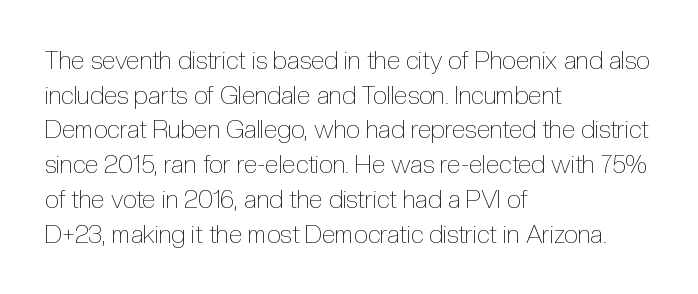
Q: Is the text bold? A: No.
Q: Is the text italic (slanted)? A: No, it is upright.
Q: Is the text underlined? A: No.
Q: How is the paragraph aligned? A: Left-aligned.
Q: Is the spacing between letters normal or unusually wide? A: Normal.
Q: Is the spacing between lines tight, normal or loose? A: Normal.
